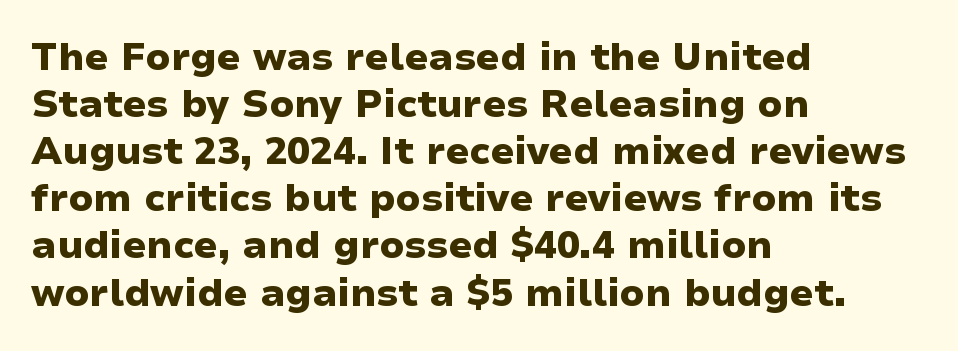
The type sits square on the baseline with zero lean. Each word holds together tightly as a unit, with standard inter-letter gaps. Nope, no serifs anywhere on these letters. These lines are rendered in a variable-pitch font. Underlining? Definitely not there.
